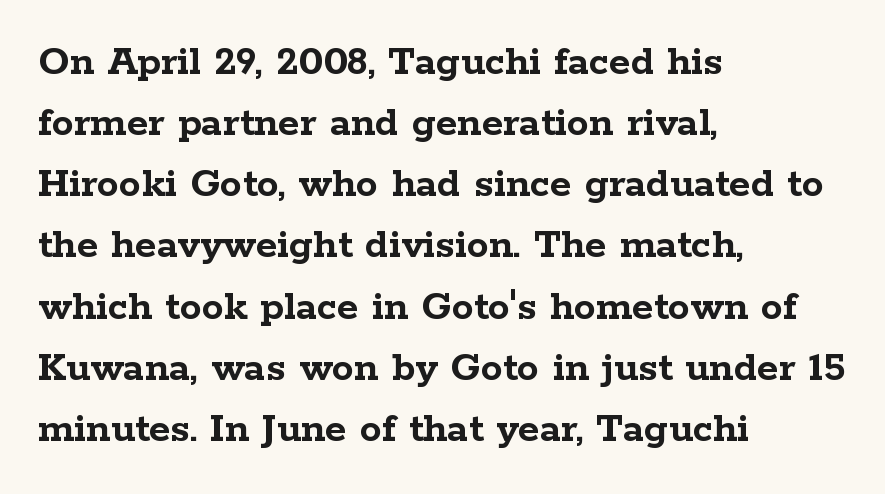
Proportional: the letters do not fall into vertical columns. Designer's note — italics off, roman on. The passage shown is typeset with a serif family. Bold? Absolutely — the strokes are thick and heavy.
